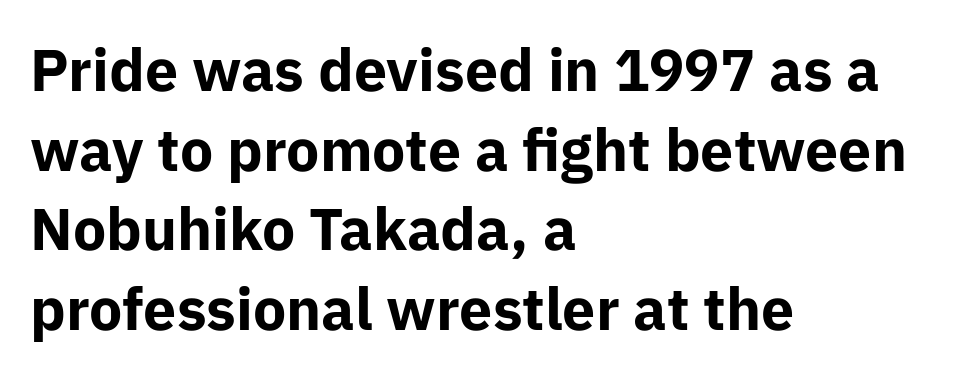
The image shows 59 px bold sans-serif type, upright; set left-aligned, normal line spacing (1.35x), normal letter spacing, not underlined; low stroke contrast and a medium x-height.
